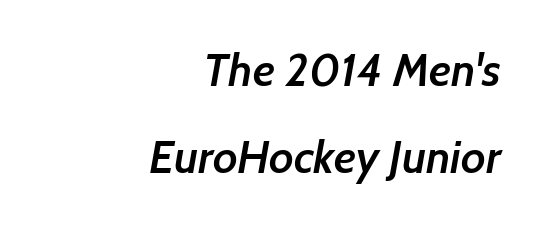
{"serif": "no", "bold": "semi", "weight": "semibold", "width": "normal", "stroke_contrast": "low", "x_height": "medium", "monospaced": "no", "underline": "no", "align": "right", "line_spacing_ratio": 1.89, "letter_spacing": "normal", "letter_spacing_em": 0.0, "glyph_px": 46}
